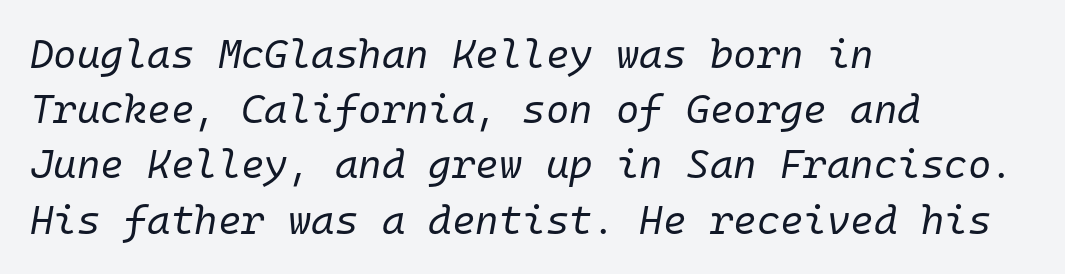
The image shows 40 px regular-weight type, italic (leaning right), monospaced; set left-aligned, normal line spacing (1.38x), normal letter spacing, not underlined; low stroke contrast and a medium x-height.
